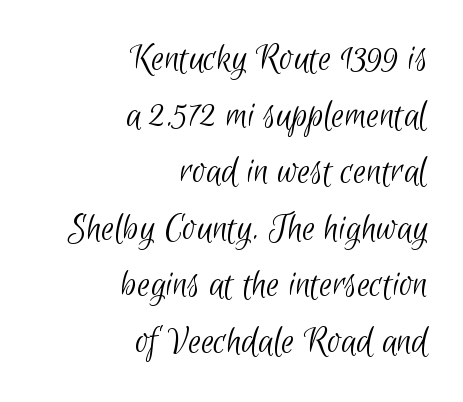
Q: Is the text bold? A: No.
Q: Is the typeface a serif or a sans-serif typeface? A: Sans-serif.
Q: Is the text underlined? A: No.
Q: How is the paragraph aligned? A: Right-aligned.
Q: Is the spacing between letters normal or unusually wide? A: Normal.
Q: Is the spacing between lines tight, normal or loose? A: Normal.
Q: Width (condensed, normal, or wide)? A: Condensed.
Q: Stroke contrast? A: Low.
Q: x-height? A: Small.
Q: Monospaced? A: No.
